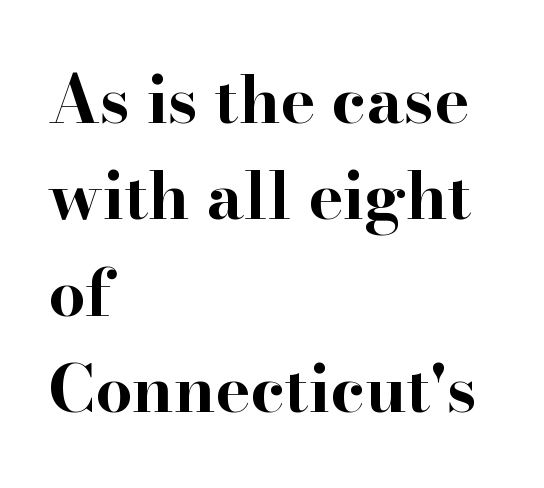
This sample uses plain, unmodified letter spacing. Every character sits straight up, as roman type does. Casual observation: everything's shoved over to the left. Vertical spacing — default. Font category for this specimen: serif.
